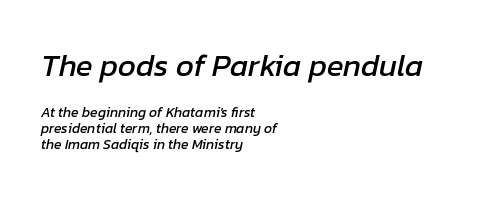
The image shows 31 px text type, italic (leaning right); set left-aligned, tight line spacing (1.14x), normal letter spacing, not underlined; the first (top) block is 2.21x larger; low stroke contrast and a medium x-height.
